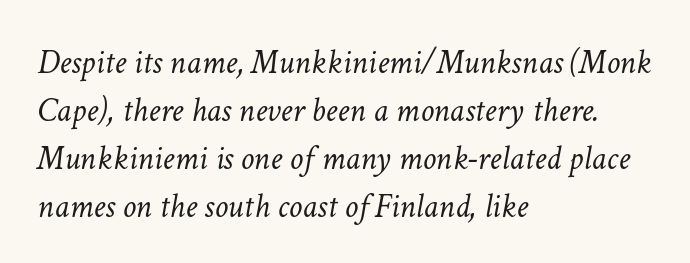
Q: Is the text bold? A: No.
Q: Is the text italic (slanted)? A: Yes, it leans right by about 11 degrees.
Q: Is the text underlined? A: No.
Q: How is the paragraph aligned? A: Left-aligned.
Q: Is the spacing between letters normal or unusually wide? A: Normal.
Q: Is the spacing between lines tight, normal or loose? A: Normal.
Q: Width (condensed, normal, or wide)? A: Normal.
Q: Stroke contrast? A: Low.
Q: x-height? A: Medium.
Q: Monospaced? A: No.
